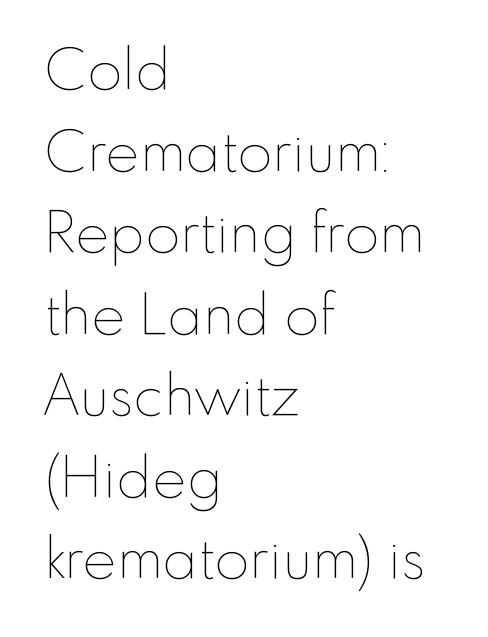
The image shows 57 px thin type, upright; set left-aligned, normal line spacing (1.43x), normal letter spacing, not underlined; low stroke contrast and a small x-height.
